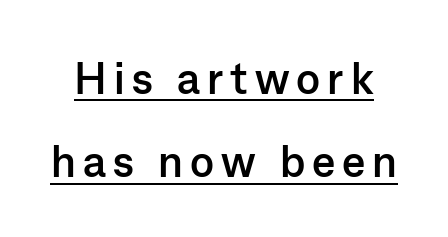
{"serif": "no", "italic": "no", "bold": "yes", "weight": "semibold", "width": "normal", "stroke_contrast": "low", "x_height": "medium", "monospaced": "no", "underline": "yes", "line_spacing_ratio": 1.89, "glyph_px": 44}
